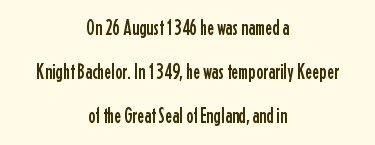
Bare-footed words on every line. Designer's note — italics off, roman on. Inter-character spacing is left at the font's built-in metrics. One-word summary of the alignment: center. The vertical gap from one line to the next is large.
